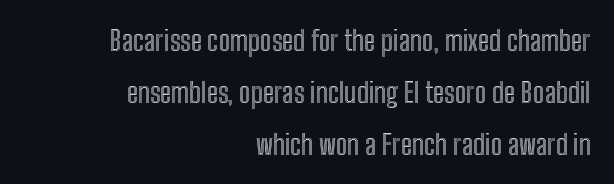
{"italic": "no", "width": "condensed", "x_height": "medium", "monospaced": "no", "underline": "no", "align": "right", "line_spacing_ratio": 1.85, "letter_spacing": "normal", "letter_spacing_em": 0.0, "glyph_px": 28}
